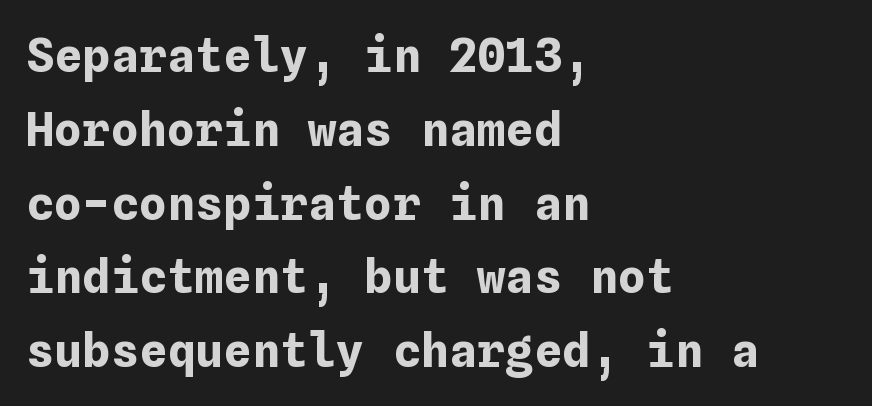
The image shows 47 px bold type, upright; set left-aligned, normal line spacing (1.57x), normal letter spacing, not underlined; low stroke contrast and a medium x-height.
